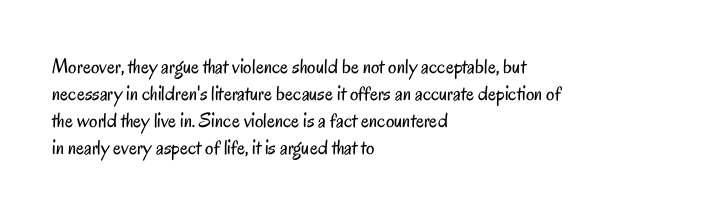
{"italic": "no", "bold": "no", "underline": "no", "align": "left", "line_spacing": "normal", "line_spacing_ratio": 1.29, "letter_spacing": "normal", "letter_spacing_em": 0.0, "glyph_px": 21}
